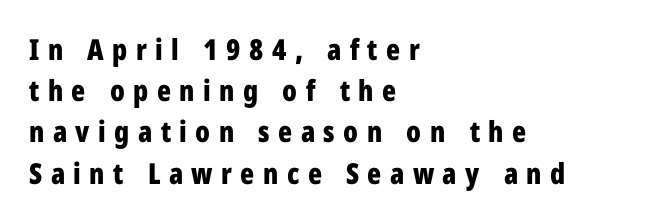
Q: Is the text bold? A: Yes.
Q: Is the text italic (slanted)? A: No, it is upright.
Q: Is the typeface a serif or a sans-serif typeface? A: Sans-serif.
Q: Is the text underlined? A: No.
Q: How is the paragraph aligned? A: Left-aligned.
Q: Is the spacing between letters normal or unusually wide? A: Unusually wide.
Q: Is the spacing between lines tight, normal or loose? A: Normal.
Q: Width (condensed, normal, or wide)? A: Condensed.
Q: Stroke contrast? A: Low.
Q: x-height? A: Medium.
Q: Monospaced? A: No.
